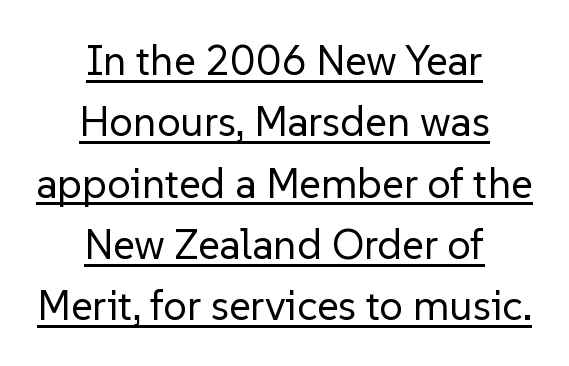
{"serif": "no", "italic": "no", "bold": "no", "weight": "regular", "width": "normal", "stroke_contrast": "low", "x_height": "medium", "monospaced": "no", "underline": "yes", "align": "center", "line_spacing": "normal", "line_spacing_ratio": 1.46, "letter_spacing": "normal", "letter_spacing_em": 0.0, "glyph_px": 42}
